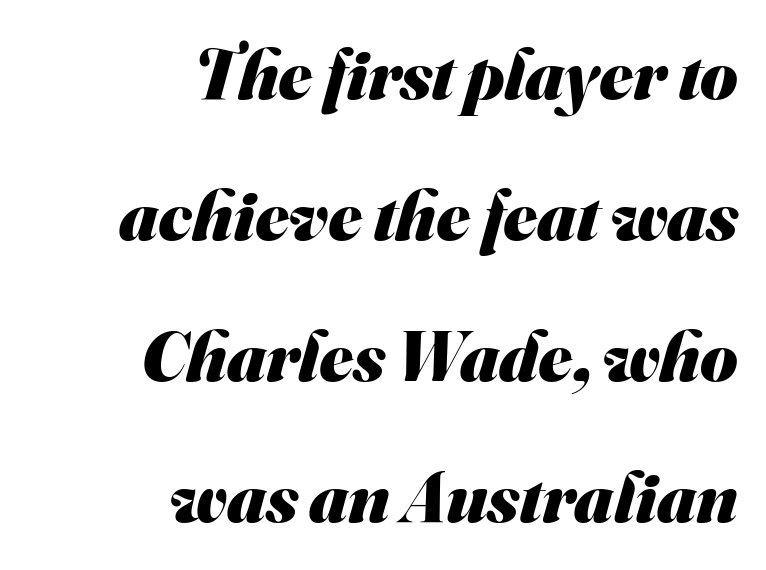
{"serif": "no", "bold": "yes", "weight": "heavy", "width": "normal", "stroke_contrast": "medium", "x_height": "small", "monospaced": "no", "underline": "no", "align": "right", "line_spacing": "loose", "line_spacing_ratio": 1.96, "letter_spacing": "normal", "letter_spacing_em": 0.0, "glyph_px": 72}
